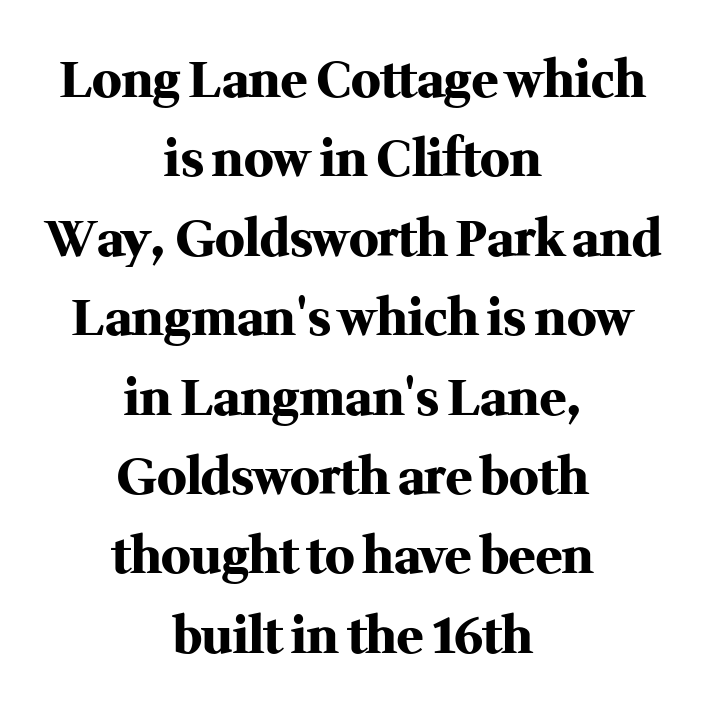
Q: Is the text bold? A: Yes.
Q: Is the text italic (slanted)? A: No, it is upright.
Q: Is the typeface a serif or a sans-serif typeface? A: Serif.
Q: Is the text underlined? A: No.
Q: How is the paragraph aligned? A: Centered.
Q: Is the spacing between letters normal or unusually wide? A: Normal.
Q: Is the spacing between lines tight, normal or loose? A: Normal.
Q: Width (condensed, normal, or wide)? A: Normal.
Q: Stroke contrast? A: Medium.
Q: x-height? A: Medium.
Q: Monospaced? A: No.
